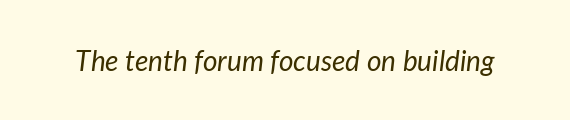
The image shows 28 px regular-weight type, italic (leaning right); set normal letter spacing, not underlined; low stroke contrast and a medium x-height.
